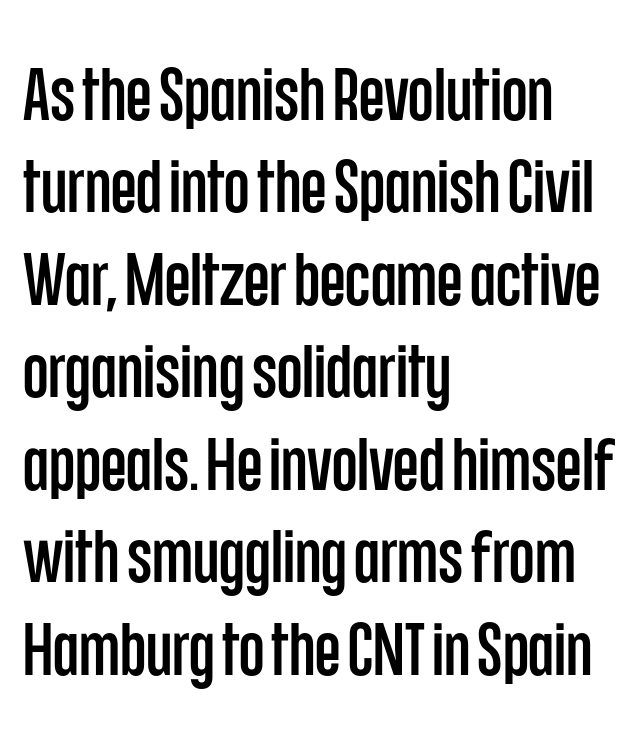
The image shows 74 px condensed sans-serif type, upright; set left-aligned, normal line spacing (1.25x), normal letter spacing, not underlined; low stroke contrast and a large x-height.
